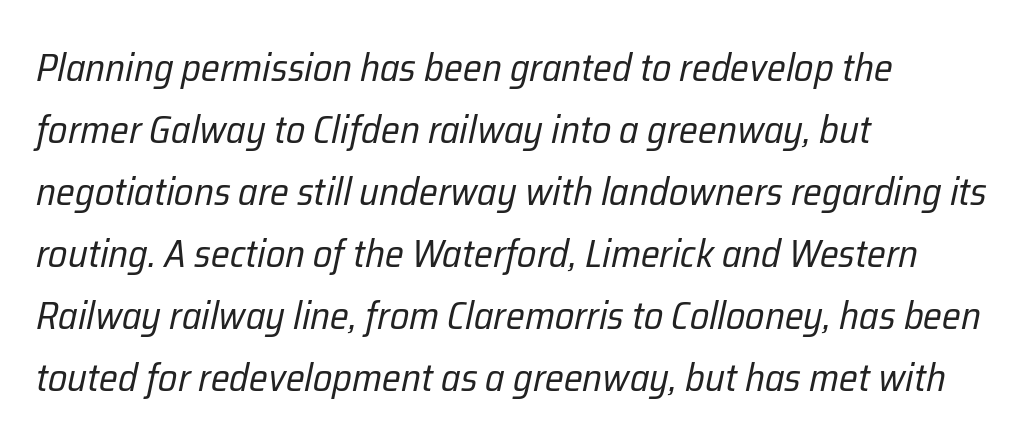
Q: Is the text bold? A: No.
Q: Is the text italic (slanted)? A: Yes, it leans right by about 12 degrees.
Q: Is the text underlined? A: No.
Q: How is the paragraph aligned? A: Left-aligned.
Q: Is the spacing between letters normal or unusually wide? A: Normal.
Q: Is the spacing between lines tight, normal or loose? A: Normal.
Q: Width (condensed, normal, or wide)? A: Condensed.
Q: Stroke contrast? A: Low.
Q: x-height? A: Medium.
Q: Monospaced? A: No.
